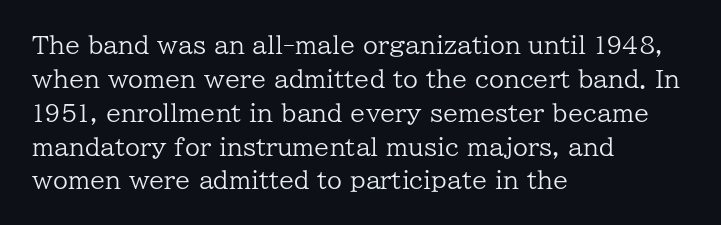
The image shows 24 px text type, upright; set left-aligned, normal line spacing (1.41x), normal letter spacing, not underlined.
